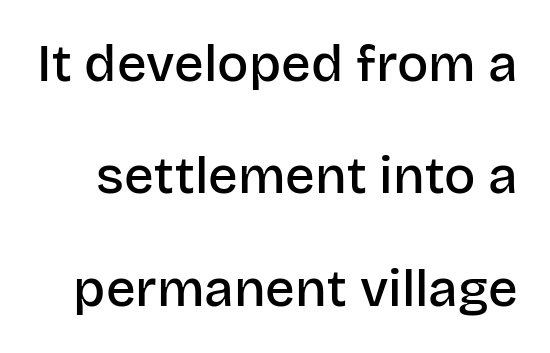
Font category for this specimen: sans-serif. These lines keep a tight, regular rhythm from letter to letter. These lines are rendered in a variable-pitch font. What's the leading like? Stretched, with rows far apart. When letters stand straight like this, we call the style roman or upright.
